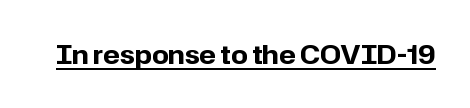
The image shows 26 px bold type, upright; set normal letter spacing, underlined.
